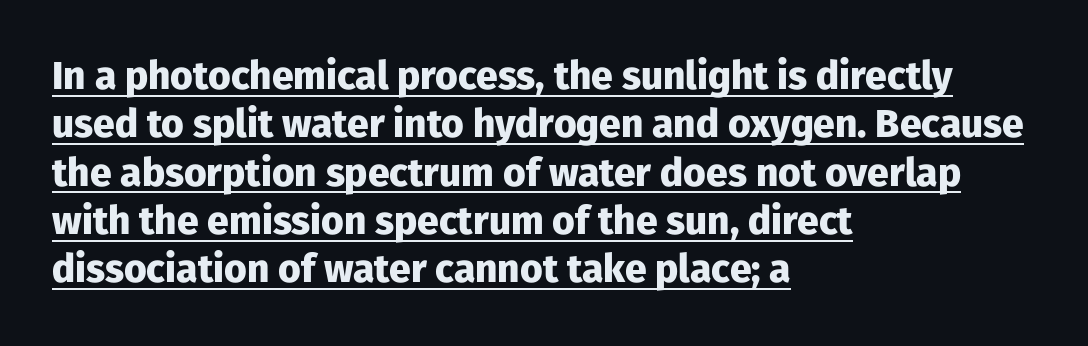
Q: Is the text bold? A: Yes.
Q: Is the text italic (slanted)? A: No, it is upright.
Q: Is the typeface a serif or a sans-serif typeface? A: Sans-serif.
Q: Is the text underlined? A: Yes.
Q: How is the paragraph aligned? A: Left-aligned.
Q: Is the spacing between letters normal or unusually wide? A: Normal.
Q: Width (condensed, normal, or wide)? A: Normal.
Q: Stroke contrast? A: Low.
Q: x-height? A: Medium.
Q: Monospaced? A: No.
